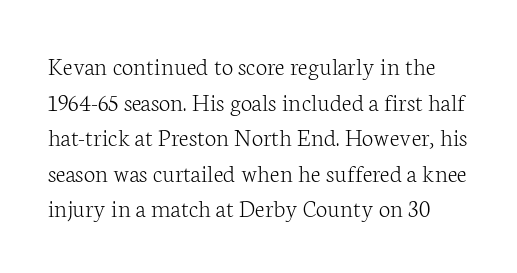
{"italic": "no", "bold": "no", "underline": "no", "line_spacing": "normal", "line_spacing_ratio": 1.37, "letter_spacing": "normal", "letter_spacing_em": 0.0, "glyph_px": 26}
